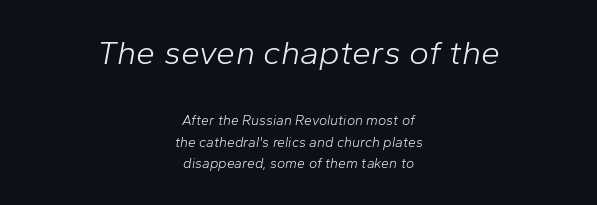
Q: Is the text bold? A: No.
Q: Is the text italic (slanted)? A: Yes, it leans right by about 10 degrees.
Q: Is the text underlined? A: No.
Q: How is the paragraph aligned? A: Centered.
Q: Is the spacing between letters normal or unusually wide? A: Normal.
Q: Is the spacing between lines tight, normal or loose? A: Normal.
Q: Which block of text is set in a larger size, the first (top) or the second (bottom)? A: The first (top) one.
Q: Width (condensed, normal, or wide)? A: Normal.
Q: Stroke contrast? A: Low.
Q: x-height? A: Medium.
Q: Monospaced? A: No.
